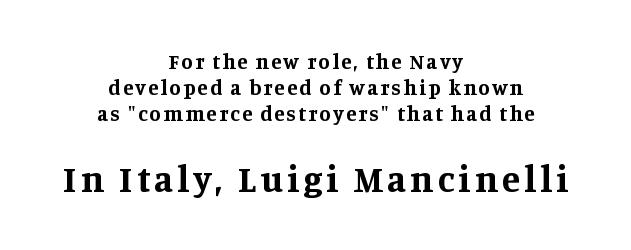
{"serif": "yes", "italic": "no", "bold": "yes", "weight": "bold", "width": "normal", "stroke_contrast": "medium", "x_height": "large", "monospaced": "no", "underline": "no", "align": "center", "line_spacing_ratio": 1.23, "larger_block": "second", "size_ratio": 1.76, "glyph_px": 37}
